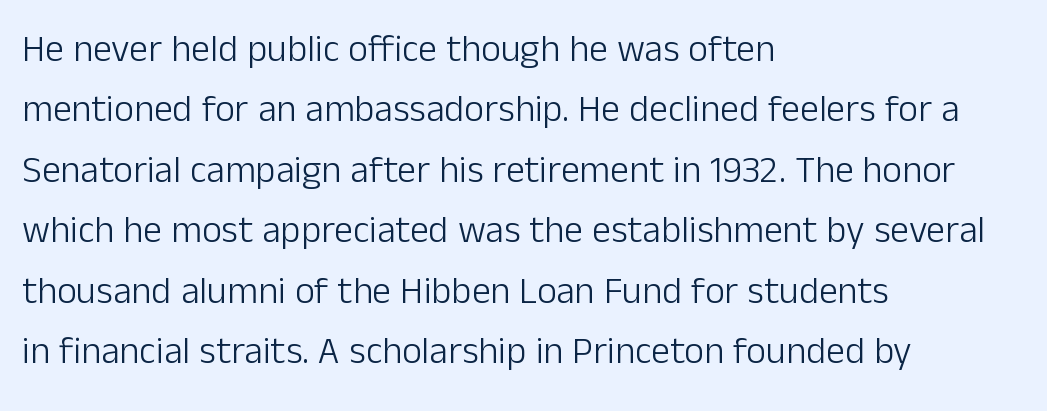
The image shows 38 px light sans-serif type, upright; set left-aligned, normal line spacing (1.59x), normal letter spacing, not underlined; low stroke contrast and a medium x-height.
